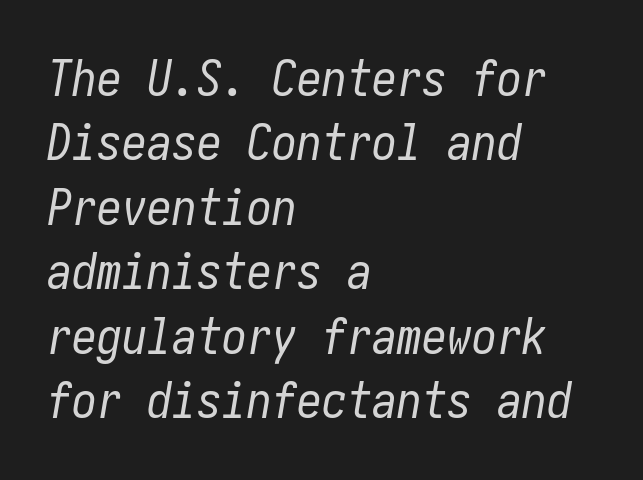
{"italic": "yes", "lean": "right", "slant_degrees": 10, "bold": "no", "weight": "regular", "width": "condensed", "stroke_contrast": "low", "x_height": "medium", "underline": "no", "align": "left", "line_spacing": "normal", "line_spacing_ratio": 1.29, "letter_spacing": "normal", "letter_spacing_em": 0.0, "glyph_px": 50}
